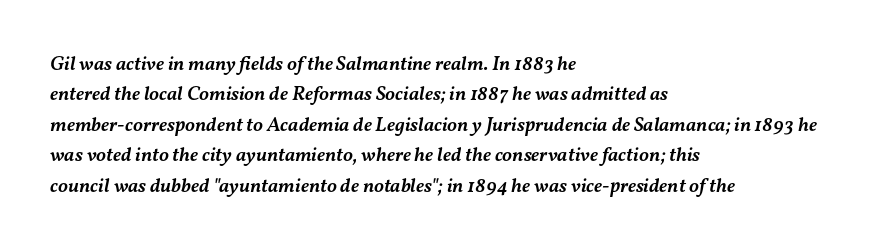
The image shows 20 px text type, italic (leaning right); set left-aligned, normal line spacing (1.52x), normal letter spacing, not underlined.
